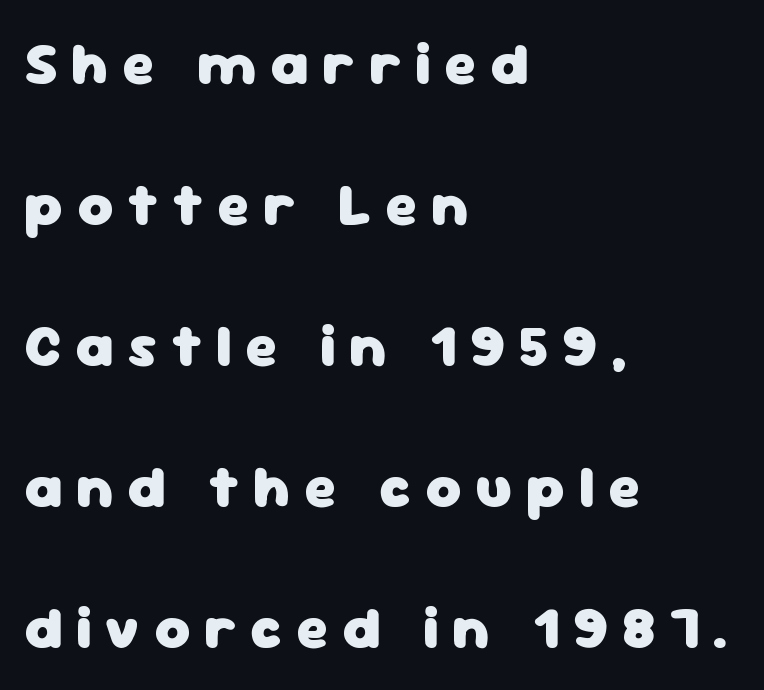
The image shows 60 px heavy sans-serif type, upright; set left-aligned, loose line spacing (2.35x), unusually wide letter spacing (+0.23 em), not underlined; low stroke contrast and a medium x-height.
